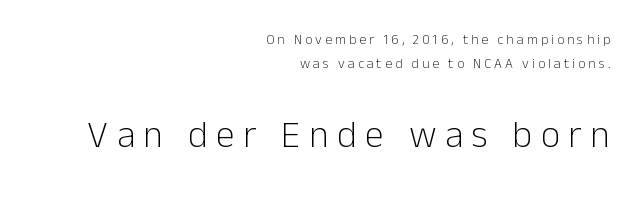
These lines are composed in type without serifs. Between one letter and the next there's a generous, obvious gap. When letters stand straight like this, we call the style roman or upright. No heavy texture on the line: the type isn't bold. Do the characters align in a grid? No, the font is proportional.
